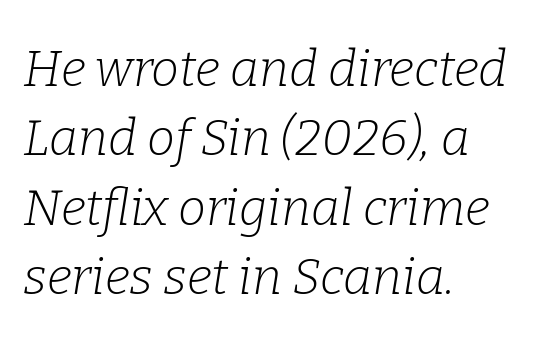
Q: Is the text bold? A: No.
Q: Is the text italic (slanted)? A: Yes, it leans right by about 9 degrees.
Q: Is the typeface a serif or a sans-serif typeface? A: Serif.
Q: Is the text underlined? A: No.
Q: How is the paragraph aligned? A: Left-aligned.
Q: Is the spacing between letters normal or unusually wide? A: Normal.
Q: Is the spacing between lines tight, normal or loose? A: Normal.
Q: Width (condensed, normal, or wide)? A: Normal.
Q: Stroke contrast? A: Low.
Q: x-height? A: Medium.
Q: Monospaced? A: No.
